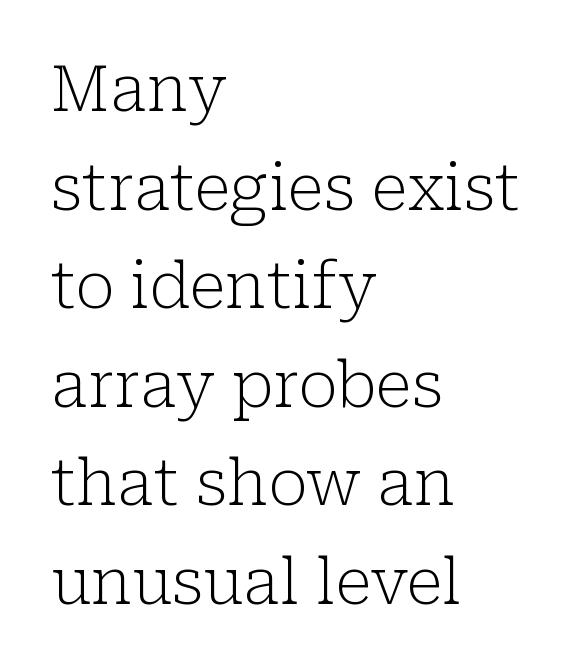
Q: Is the text bold? A: No.
Q: Is the text italic (slanted)? A: No, it is upright.
Q: Is the typeface a serif or a sans-serif typeface? A: Serif.
Q: Is the text underlined? A: No.
Q: How is the paragraph aligned? A: Left-aligned.
Q: Is the spacing between letters normal or unusually wide? A: Normal.
Q: Is the spacing between lines tight, normal or loose? A: Normal.
Q: Width (condensed, normal, or wide)? A: Normal.
Q: Stroke contrast? A: Low.
Q: x-height? A: Medium.
Q: Monospaced? A: No.
